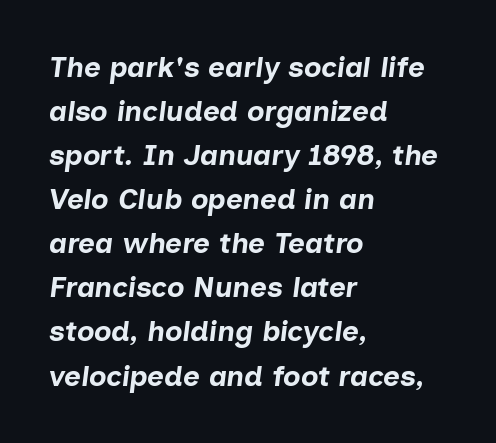
What's the leading like? Ordinary, nothing unusual. Observe the lean: these are italic letterforms. Honestly, there is no underline to notice here at all. A typesetter would call this proportional, since set widths differ per character. Casual observation: everything's shoved over to the left. In terms of letterspacing, this is plain default setting.
